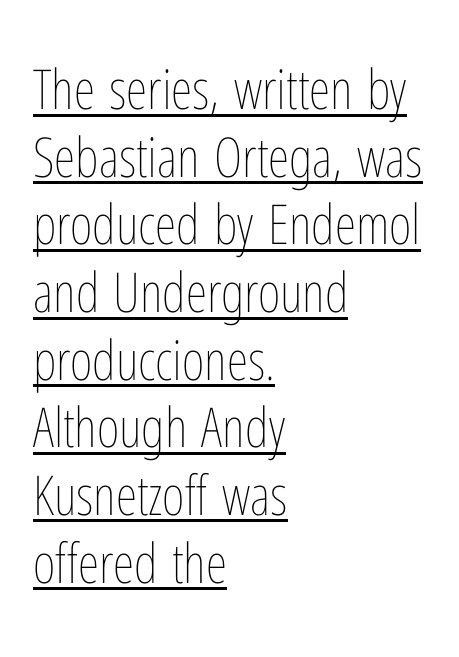
The image shows 55 px thin, condensed type, upright; set left-aligned, line spacing 1.23x, normal letter spacing, underlined; low stroke contrast and a medium x-height.
